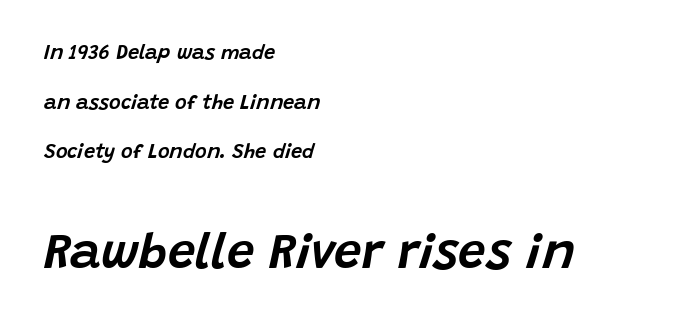
The composition opens small and finishes big. Each new line begins a long way beneath the previous one. Tall strokes in this sample are angled rather than plumb. Left-aligned paragraph, ragged on the right. Proportional: the letters do not fall into vertical columns.
